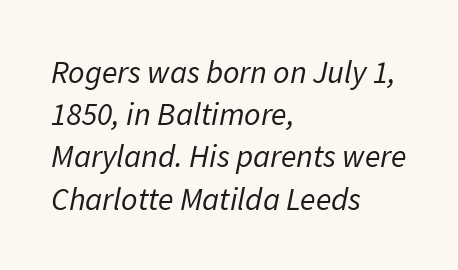
Line spacing here is normal. Check under the words: just untouched page. Think of a printed novel: that variable character pitch is what you see here. Typeset ragged right — the left edge is the straight one. These lines keep a tight, regular rhythm from letter to letter.
